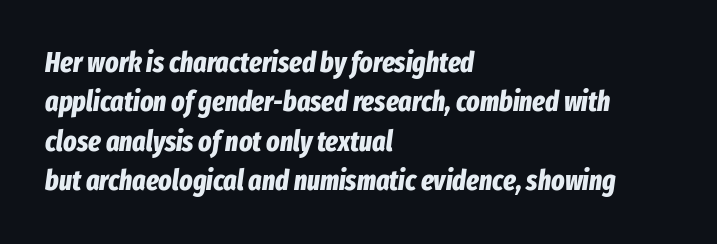
The image shows 28 px bold, condensed type, italic (leaning right); set left-aligned, normal line spacing (1.41x), normal letter spacing, not underlined; low stroke contrast and a medium x-height.
